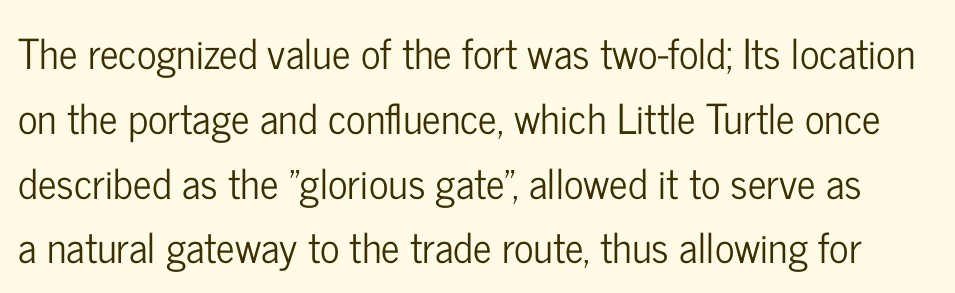
{"serif": "no", "italic": "no", "width": "condensed", "stroke_contrast": "low", "x_height": "medium", "monospaced": "no", "underline": "no", "line_spacing": "normal", "line_spacing_ratio": 1.58, "letter_spacing": "normal", "letter_spacing_em": 0.0, "glyph_px": 41}
